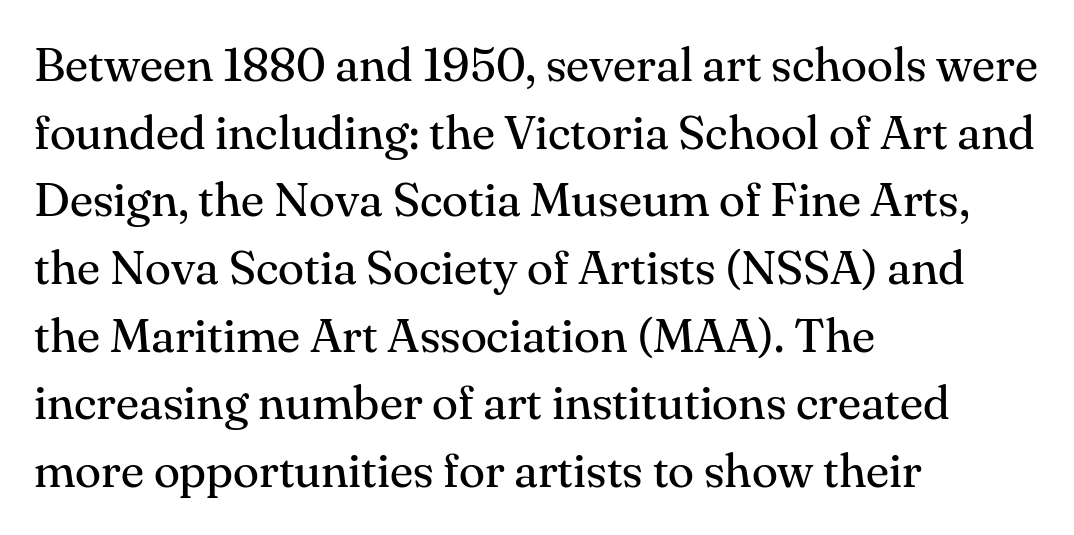
The letters carry serifs — small finishing strokes at the ends of their stems. The rendering uses natural spacing where letterforms have individual widths. Any mark beneath the type? The region is blank. Vertical spacing — default. The text block is weighted toward the left margin, trailing off unevenly rightward.
